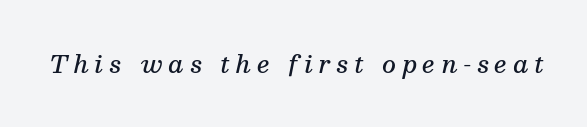
The image shows 24 px text type, italic (leaning right); set unusually wide letter spacing (+0.25 em), not underlined.
